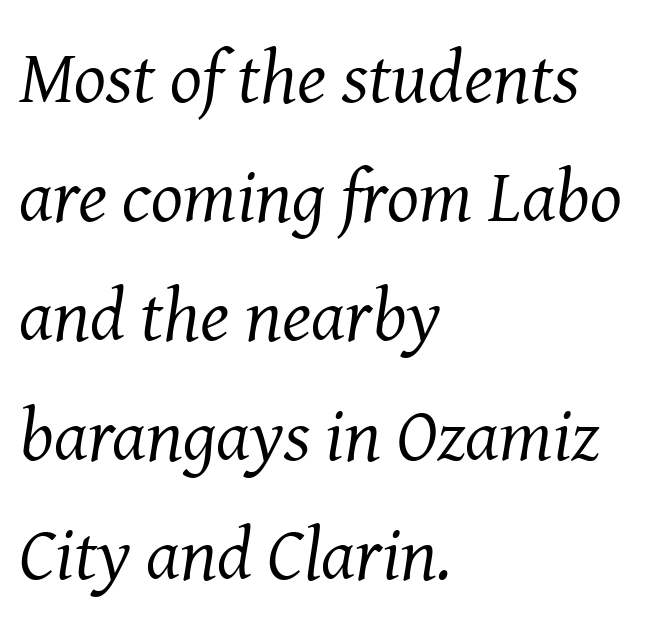
The image shows 75 px regular-weight serif type, italic (leaning right); set left-aligned, normal line spacing (1.59x), normal letter spacing, not underlined; medium stroke contrast and a medium x-height.
